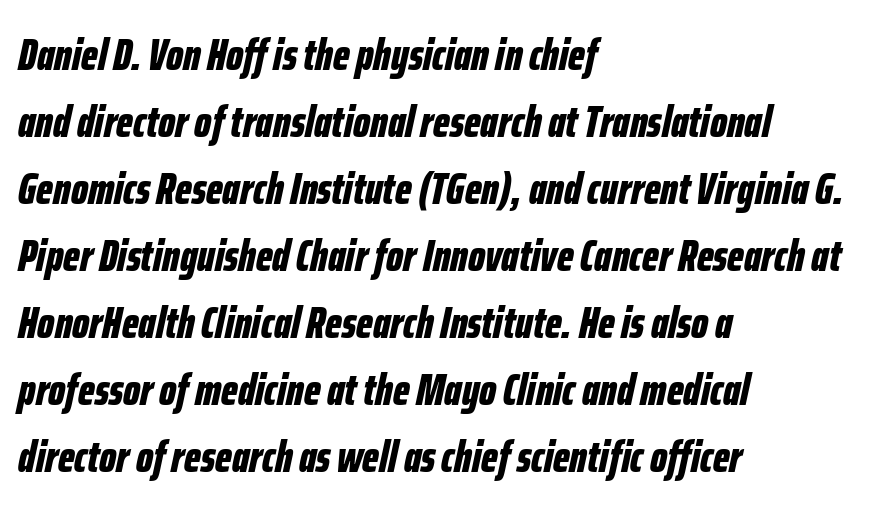
Set as a true bold cut, around the 700 mark. Descenders are the only things crossing below the line. The designer left line spacing at the default. The paragraph shown leans on its left margin. The rendering keeps characters at their native spacing.
